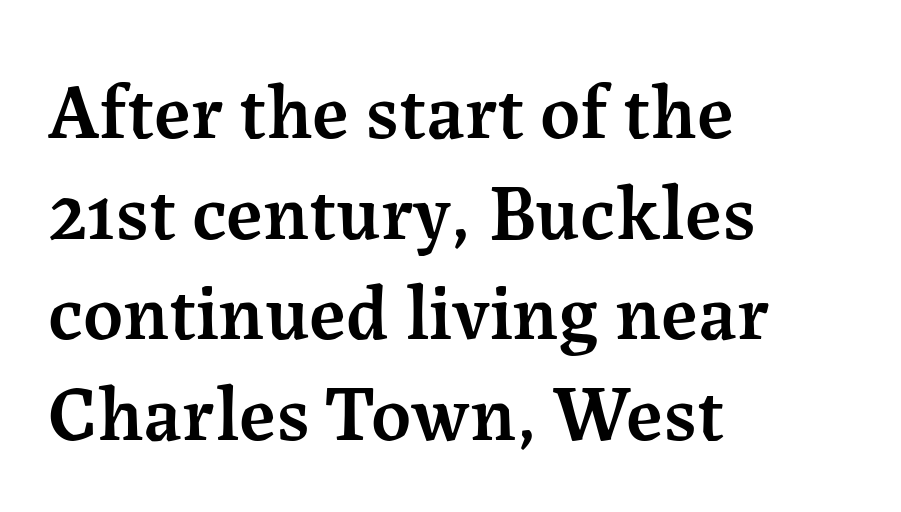
Q: Is the text bold? A: Semi-bold.
Q: Is the text italic (slanted)? A: No, it is upright.
Q: Is the typeface a serif or a sans-serif typeface? A: Serif.
Q: Is the text underlined? A: No.
Q: How is the paragraph aligned? A: Left-aligned.
Q: Is the spacing between letters normal or unusually wide? A: Normal.
Q: Is the spacing between lines tight, normal or loose? A: Normal.
Q: Width (condensed, normal, or wide)? A: Normal.
Q: Stroke contrast? A: Medium.
Q: x-height? A: Medium.
Q: Monospaced? A: No.
